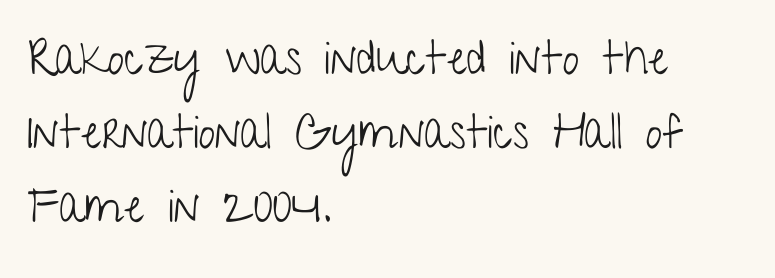
{"serif": "no", "italic": "no", "bold": "no", "weight": "light", "width": "condensed", "stroke_contrast": "low", "x_height": "medium", "monospaced": "no", "underline": "no", "align": "left", "line_spacing": "normal", "line_spacing_ratio": 1.57, "letter_spacing": "normal", "letter_spacing_em": 0.0, "glyph_px": 47}
